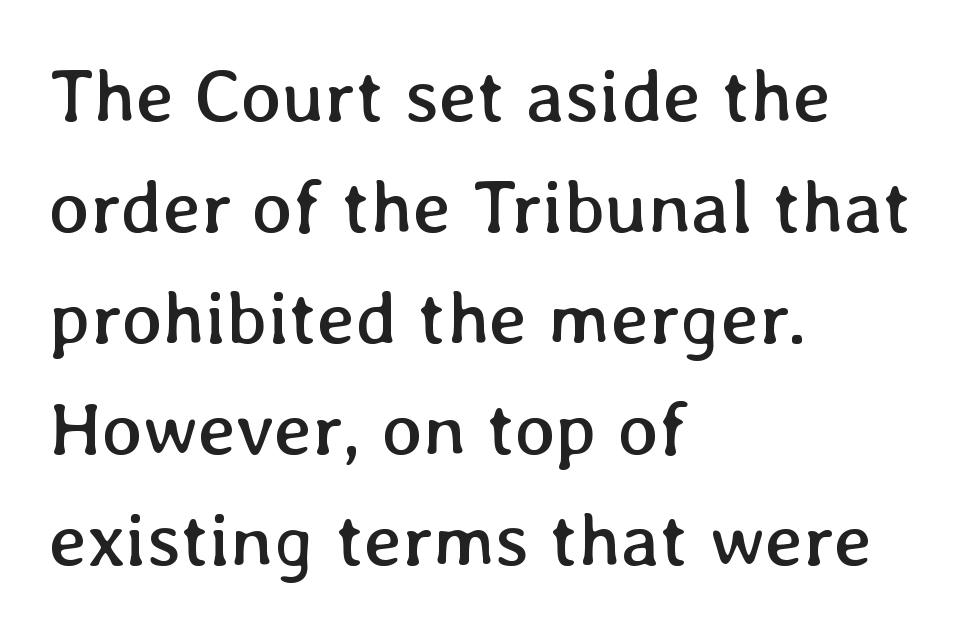
Q: Is the text bold? A: No.
Q: Is the text italic (slanted)? A: No, it is upright.
Q: Is the text underlined? A: No.
Q: How is the paragraph aligned? A: Left-aligned.
Q: Is the spacing between letters normal or unusually wide? A: Normal.
Q: Is the spacing between lines tight, normal or loose? A: Normal.
Q: Width (condensed, normal, or wide)? A: Normal.
Q: Stroke contrast? A: Low.
Q: x-height? A: Medium.
Q: Monospaced? A: No.
